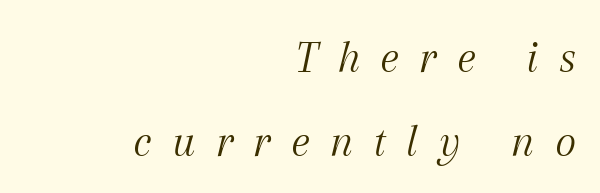
Q: Is the text bold? A: No.
Q: Is the text italic (slanted)? A: Yes, it leans right by about 12 degrees.
Q: Is the typeface a serif or a sans-serif typeface? A: Serif.
Q: Is the text underlined? A: No.
Q: How is the paragraph aligned? A: Right-aligned.
Q: Is the spacing between letters normal or unusually wide? A: Unusually wide.
Q: Width (condensed, normal, or wide)? A: Normal.
Q: Stroke contrast? A: Medium.
Q: x-height? A: Medium.
Q: Monospaced? A: No.
